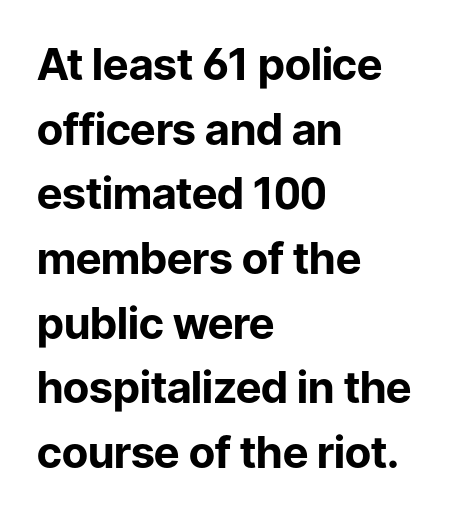
{"serif": "no", "italic": "no", "bold": "yes", "weight": "bold", "width": "normal", "stroke_contrast": "low", "x_height": "medium", "monospaced": "no", "underline": "no", "align": "left", "line_spacing": "normal", "line_spacing_ratio": 1.47, "letter_spacing": "normal", "letter_spacing_em": 0.0, "glyph_px": 44}
